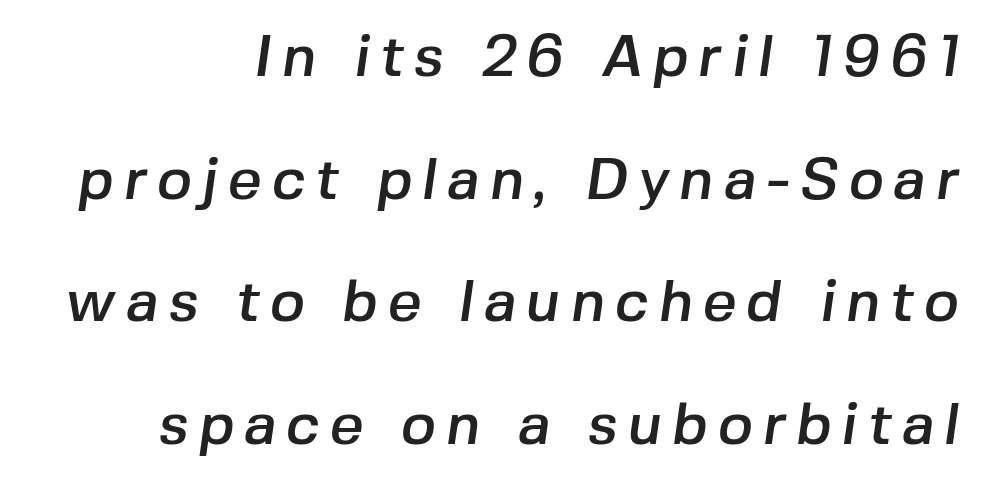
The image shows 59 px sans-serif type; set right-aligned, loose line spacing (2.08x), not underlined; low stroke contrast and a medium x-height.
